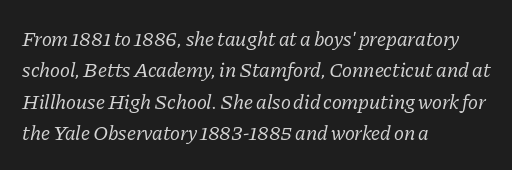
{"italic": "yes", "lean": "right", "slant_degrees": 11, "bold": "no", "underline": "no", "align": "left", "line_spacing": "normal", "line_spacing_ratio": 1.5, "letter_spacing": "normal", "letter_spacing_em": 0.0, "glyph_px": 21}
